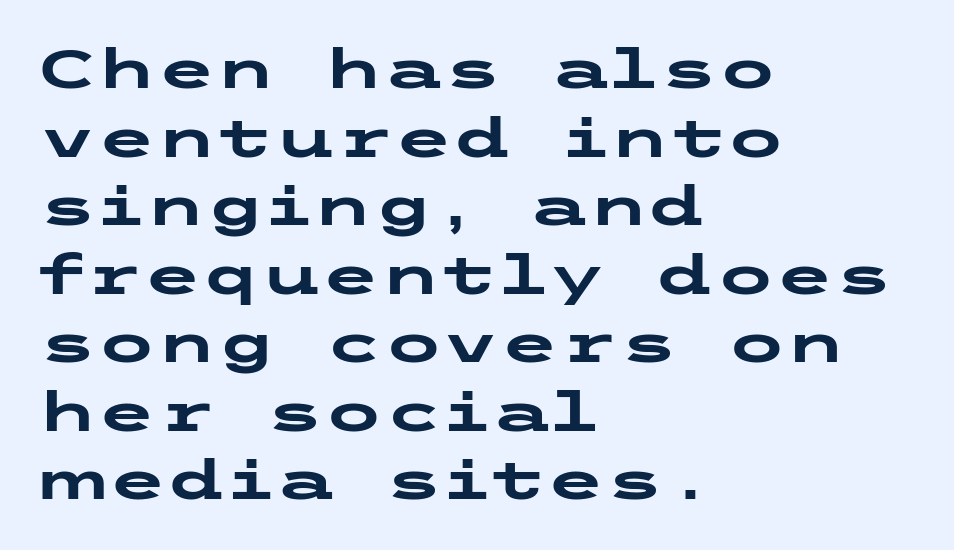
The image shows 54 px heavy, wide sans-serif type, upright; set left-aligned, normal line spacing (1.27x), normal letter spacing, not underlined; low stroke contrast and a medium x-height.
